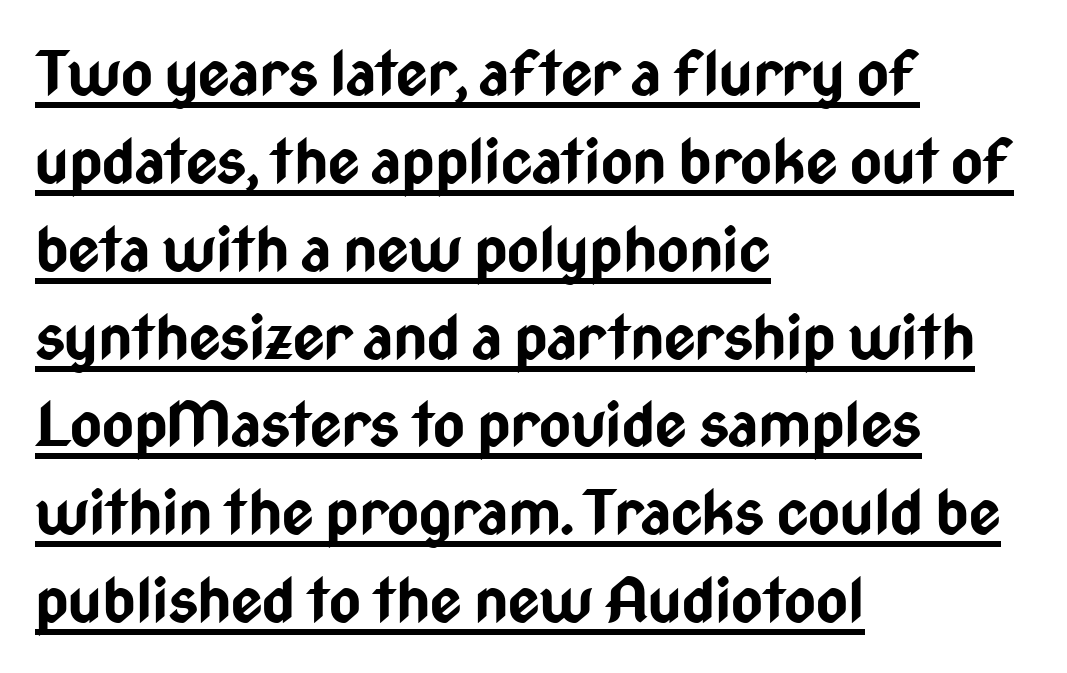
{"serif": "no", "italic": "no", "bold": "yes", "weight": "bold", "width": "condensed", "stroke_contrast": "low", "x_height": "medium", "monospaced": "no", "underline": "yes", "align": "left", "line_spacing": "normal", "line_spacing_ratio": 1.44, "letter_spacing": "normal", "letter_spacing_em": 0.0, "glyph_px": 61}
